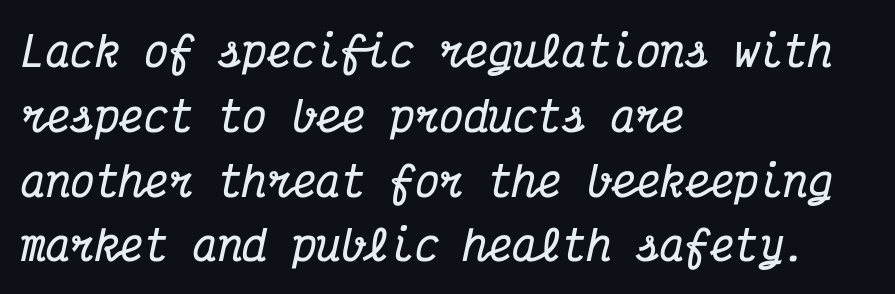
{"serif": "yes", "italic": "yes", "lean": "right", "slant_degrees": 12, "bold": "yes", "weight": "bold", "width": "condensed", "stroke_contrast": "medium", "x_height": "medium", "monospaced": "yes", "underline": "no", "align": "left", "line_spacing": "normal", "line_spacing_ratio": 1.58, "letter_spacing": "normal", "letter_spacing_em": 0.0, "glyph_px": 41}
